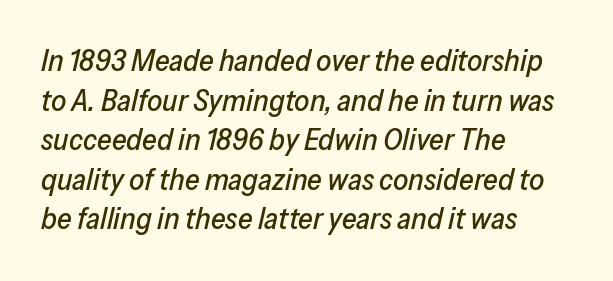
Q: Is the text italic (slanted)? A: Yes, it leans right by about 13 degrees.
Q: Is the text underlined? A: No.
Q: How is the paragraph aligned? A: Left-aligned.
Q: Is the spacing between letters normal or unusually wide? A: Normal.
Q: Is the spacing between lines tight, normal or loose? A: Normal.
Q: Width (condensed, normal, or wide)? A: Normal.
Q: Stroke contrast? A: Low.
Q: x-height? A: Medium.
Q: Monospaced? A: No.
